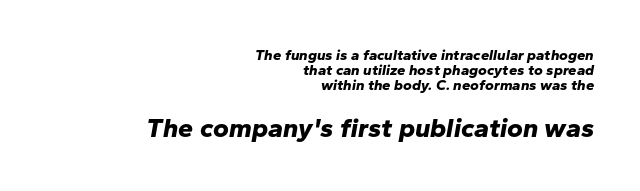
Q: Is the text bold? A: Yes.
Q: Is the text italic (slanted)? A: Yes, it leans right by about 10 degrees.
Q: Is the text underlined? A: No.
Q: How is the paragraph aligned? A: Right-aligned.
Q: Is the spacing between letters normal or unusually wide? A: Normal.
Q: Is the spacing between lines tight, normal or loose? A: Tight.
Q: Which block of text is set in a larger size, the first (top) or the second (bottom)? A: The second (bottom) one.
